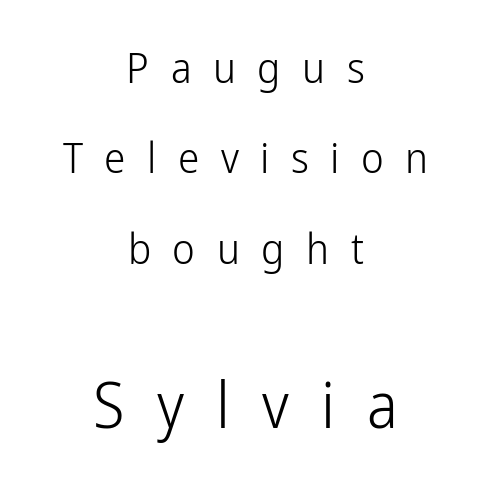
Has an underline been added? It has not. The paragraph shown floats in the horizontal middle. Successive baselines arrive slowly, with a big drop between each. Ordinary non-slanted type is in use. Someone cranked the tracking dial way up on this one. Weight: regular or lighter.
